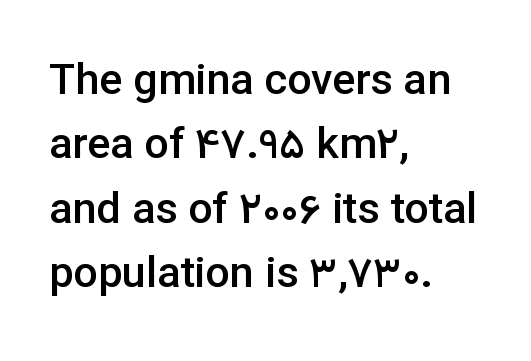
Q: Is the text bold? A: Semi-bold.
Q: Is the text italic (slanted)? A: No, it is upright.
Q: Is the typeface a serif or a sans-serif typeface? A: Sans-serif.
Q: Is the text underlined? A: No.
Q: How is the paragraph aligned? A: Left-aligned.
Q: Is the spacing between letters normal or unusually wide? A: Normal.
Q: Is the spacing between lines tight, normal or loose? A: Normal.
Q: Width (condensed, normal, or wide)? A: Normal.
Q: Stroke contrast? A: Low.
Q: x-height? A: Medium.
Q: Monospaced? A: No.
